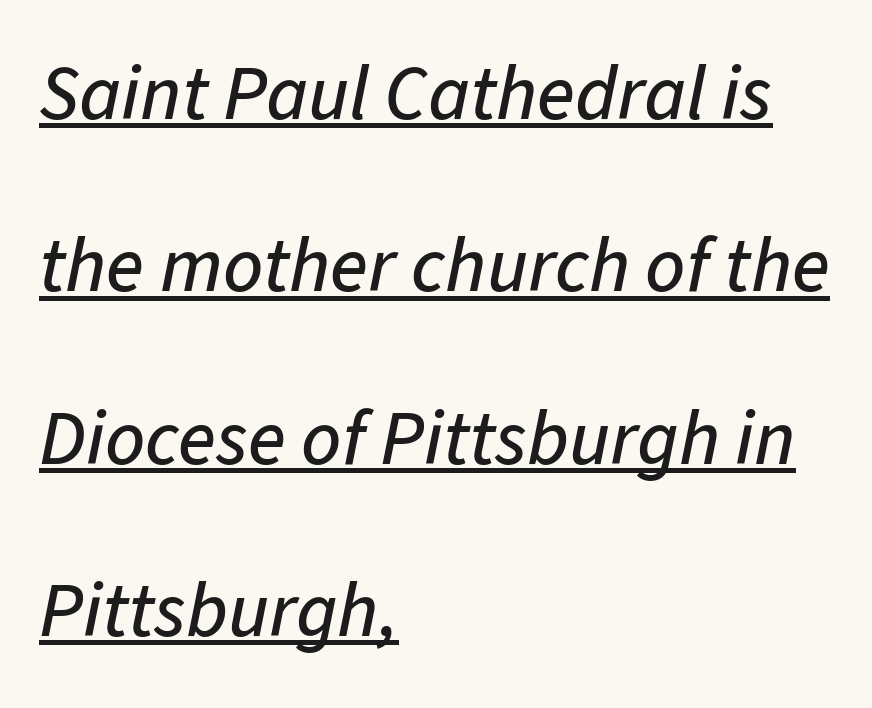
Q: Is the text italic (slanted)? A: Yes, it leans right by about 11 degrees.
Q: Is the text underlined? A: Yes.
Q: How is the paragraph aligned? A: Left-aligned.
Q: Is the spacing between letters normal or unusually wide? A: Normal.
Q: Is the spacing between lines tight, normal or loose? A: Loose.
Q: Width (condensed, normal, or wide)? A: Normal.
Q: Stroke contrast? A: Low.
Q: x-height? A: Medium.
Q: Monospaced? A: No.
